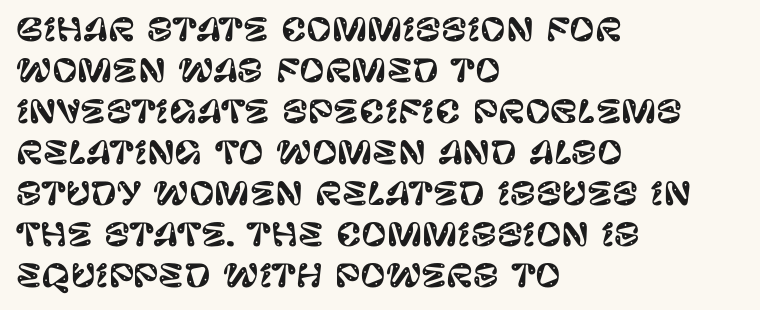
Check the space under the baseline: it is left empty. This rendering leaves character spacing at its baseline value. The lines sit at an ordinary, default distance from one another. Think of a printed novel: that variable character pitch is what you see here. Grotesque or geometric, the face here clearly has no serifs.
